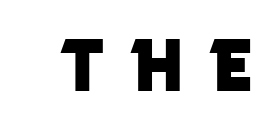
Q: Is the text bold? A: Yes.
Q: Is the typeface a serif or a sans-serif typeface? A: Sans-serif.
Q: Is the text underlined? A: No.
Q: Is the spacing between letters normal or unusually wide? A: Unusually wide.
Q: Width (condensed, normal, or wide)? A: Normal.
Q: Stroke contrast? A: Low.
Q: x-height? A: Large.
Q: Monospaced? A: No.
